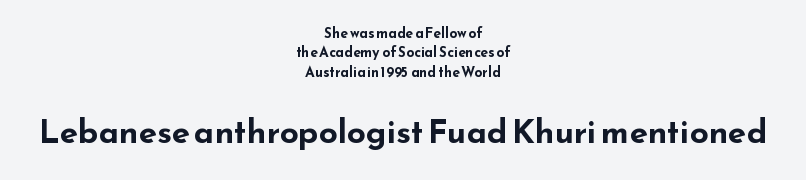
The lines sit at an ordinary, default distance from one another. Emphasis by weight is at full strength: bold. Proportional: the letters do not fall into vertical columns. These lines were composed using upright roman letters.
